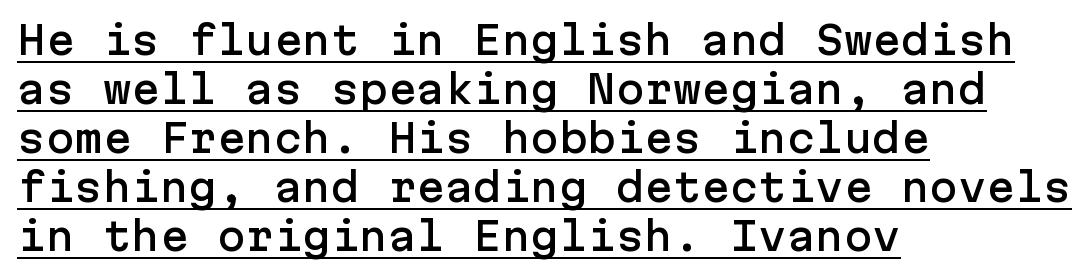
The image shows 38 px sans-serif type, upright; set left-aligned, normal line spacing (1.29x), normal letter spacing, underlined; low stroke contrast and a medium x-height.
